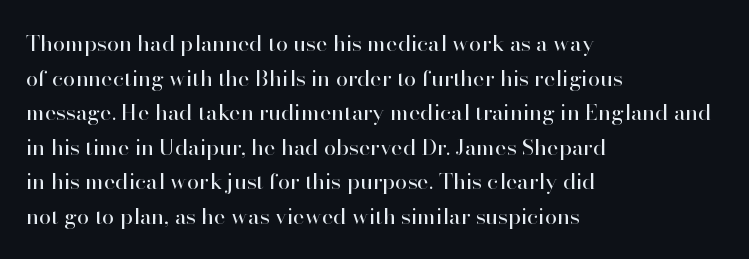
Which margin do the lines hug? The left one — the right edge is uneven. This is roman type, the default non-slanted kind. Summary of vertical rhythm: regular, with standard interline spacing. These glyphs show unthickened strokes, regular width or finer. The rendering keeps characters at their native spacing. The gap between lines stays unmarked.
